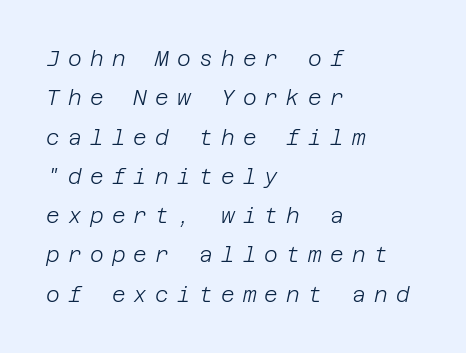
The image shows 21 px text type, italic (leaning right); set left-aligned, line spacing 1.87x, unusually wide letter spacing (+0.39 em), not underlined.
